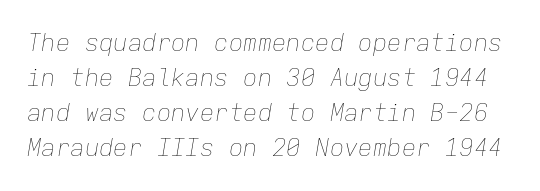
{"italic": "yes", "lean": "right", "slant_degrees": 9, "bold": "no", "underline": "no", "line_spacing": "normal", "line_spacing_ratio": 1.46, "letter_spacing": "normal", "letter_spacing_em": 0.0, "glyph_px": 24}
